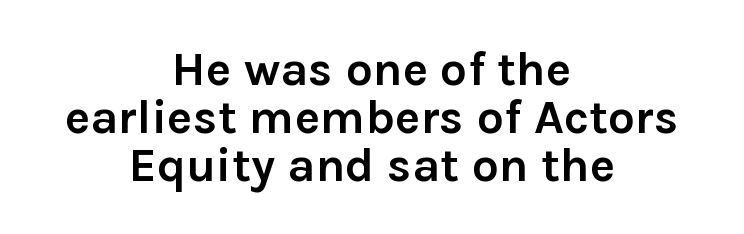
Q: Is the text bold? A: Yes.
Q: Is the text italic (slanted)? A: No, it is upright.
Q: Is the typeface a serif or a sans-serif typeface? A: Sans-serif.
Q: Is the text underlined? A: No.
Q: How is the paragraph aligned? A: Centered.
Q: Is the spacing between letters normal or unusually wide? A: Normal.
Q: Is the spacing between lines tight, normal or loose? A: Tight.
Q: Width (condensed, normal, or wide)? A: Normal.
Q: Stroke contrast? A: Low.
Q: x-height? A: Medium.
Q: Monospaced? A: No.
